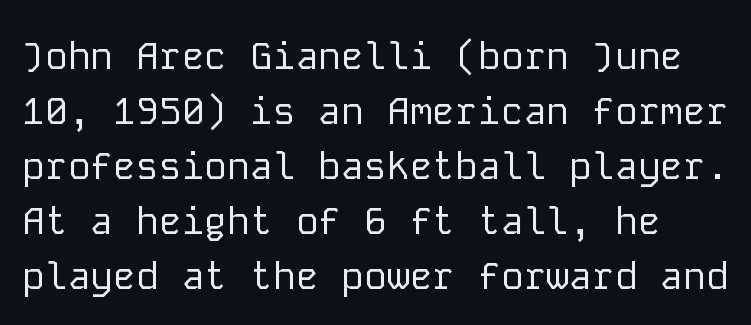
The image shows 38 px regular-weight sans-serif type, upright, monospaced; set normal line spacing (1.45x), normal letter spacing, not underlined; low stroke contrast and a medium x-height.
